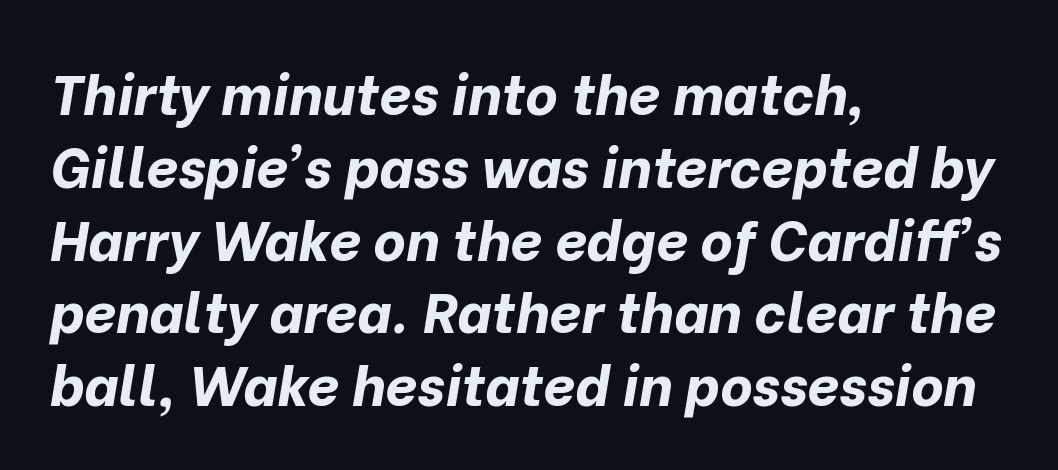
The face used here has the dense, thick strokes of a bold. If you measured baseline to baseline, you'd find a middling distance. Horizontally, the lines are justified to the leading edge only. Every character sits at an angle, as italics do. Does extra space separate the letters? No, they use regular spacing. Descender tails drop into unmarked territory.
